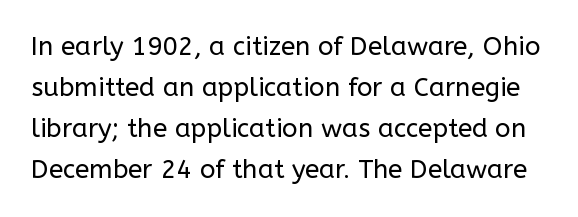
The image shows 26 px text type, upright; set normal line spacing (1.58x), normal letter spacing, not underlined.
